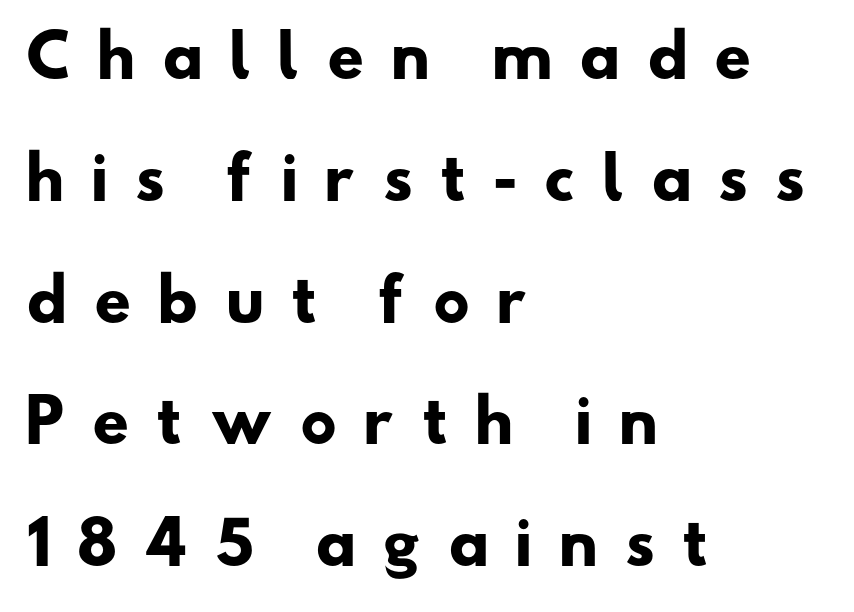
{"serif": "no", "bold": "yes", "weight": "heavy", "width": "wide", "stroke_contrast": "low", "x_height": "small", "monospaced": "no", "underline": "no", "align": "left", "line_spacing": "loose", "line_spacing_ratio": 2.1, "letter_spacing": "wide", "letter_spacing_em": 0.43, "glyph_px": 58}
